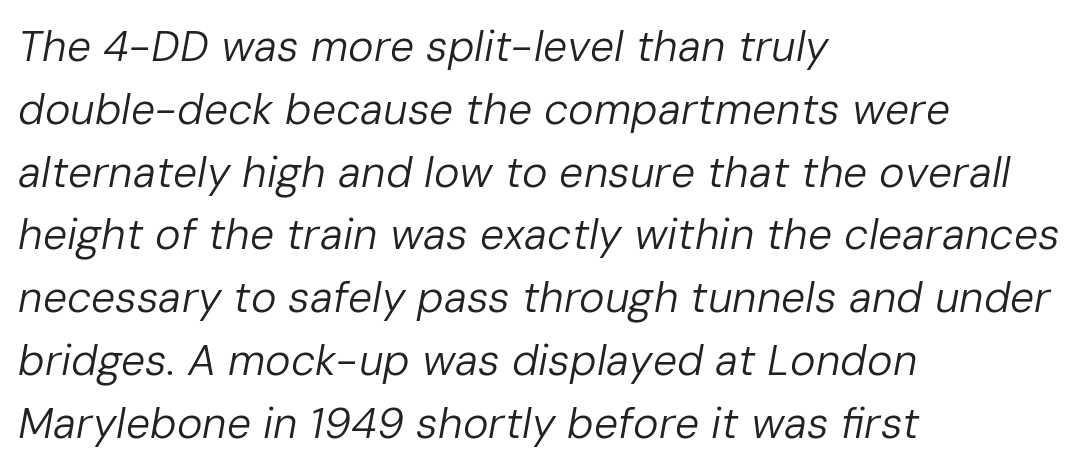
{"italic": "yes", "lean": "right", "slant_degrees": 10, "bold": "no", "weight": "regular", "width": "normal", "stroke_contrast": "low", "x_height": "medium", "monospaced": "no", "underline": "no", "align": "left", "line_spacing": "normal", "line_spacing_ratio": 1.46, "letter_spacing": "normal", "letter_spacing_em": 0.0, "glyph_px": 43}
